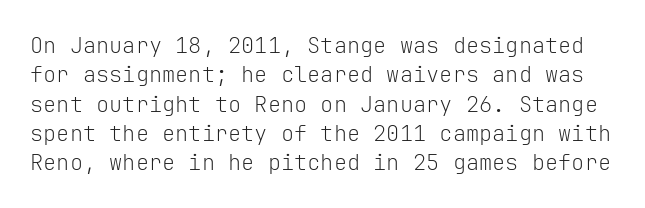
{"italic": "no", "bold": "no", "underline": "no", "line_spacing": "normal", "line_spacing_ratio": 1.33, "letter_spacing": "normal", "letter_spacing_em": 0.0, "glyph_px": 22}
